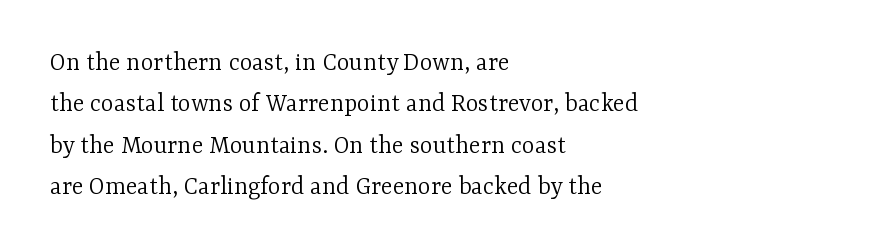
In terms of leading, this rendering sits right in the middle. The lettering stays uniformly vertical, giving the passage a roman look. Decoration check: the copy has no underline. The passage shown is not bold in any degree. How are the letters spaced? Ordinarily, with no added tracking.
